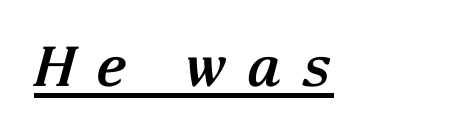
This sample uses a serif face. The words here are underlined. The glyphs look as if they've been sheared to an angle. A full-strength bold gives these letters their thick strokes. The letters advance in unequal steps, a hallmark of proportional type. Loose tracking; the words dissolve into strings of separated letters.
